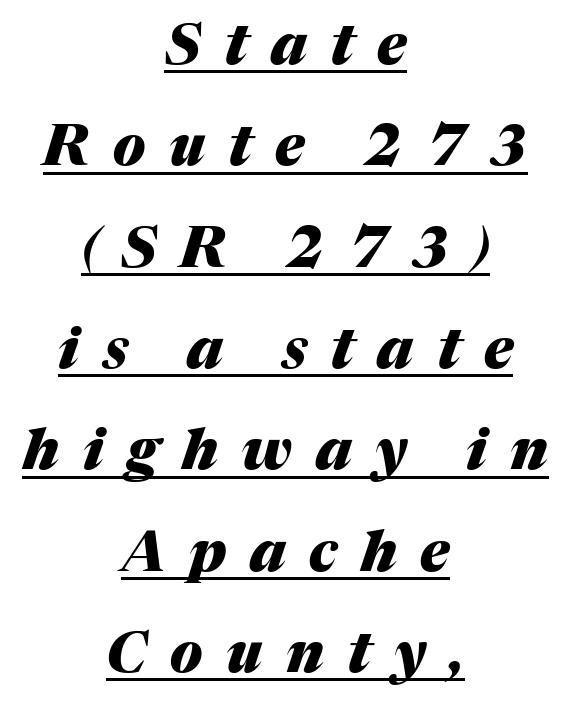
{"italic": "yes", "lean": "right", "slant_degrees": 17, "bold": "yes", "weight": "heavy", "width": "normal", "stroke_contrast": "medium", "x_height": "medium", "monospaced": "no", "underline": "yes", "align": "center", "line_spacing_ratio": 1.81, "letter_spacing": "wide", "letter_spacing_em": 0.42, "glyph_px": 56}
